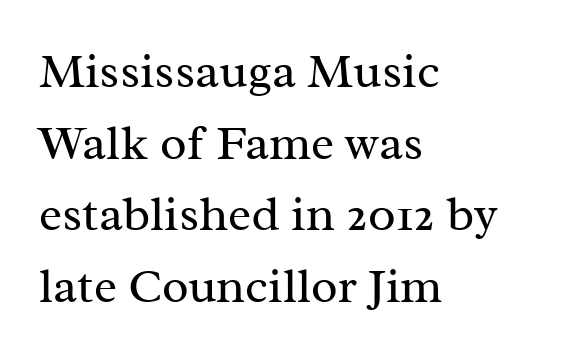
The image shows 49 px regular-weight serif type, upright; set left-aligned, normal line spacing (1.46x), normal letter spacing, not underlined; medium stroke contrast and a medium x-height.
